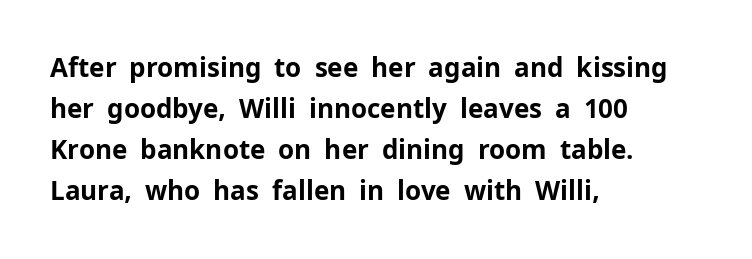
Q: Is the text bold? A: Yes.
Q: Is the text italic (slanted)? A: No, it is upright.
Q: Is the text underlined? A: No.
Q: How is the paragraph aligned? A: Left-aligned.
Q: Is the spacing between letters normal or unusually wide? A: Normal.
Q: Is the spacing between lines tight, normal or loose? A: Normal.
